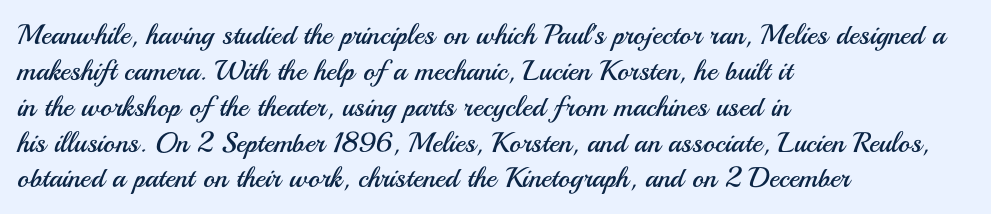
Q: Is the text bold? A: No.
Q: Is the text italic (slanted)? A: Yes.
Q: Is the typeface a serif or a sans-serif typeface? A: Sans-serif.
Q: Is the text underlined? A: No.
Q: How is the paragraph aligned? A: Left-aligned.
Q: Is the spacing between letters normal or unusually wide? A: Normal.
Q: Is the spacing between lines tight, normal or loose? A: Normal.
Q: Width (condensed, normal, or wide)? A: Normal.
Q: Stroke contrast? A: Medium.
Q: x-height? A: Small.
Q: Monospaced? A: No.
